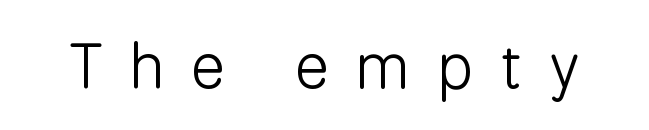
{"serif": "no", "italic": "no", "bold": "no", "weight": "light", "width": "normal", "stroke_contrast": "low", "x_height": "medium", "monospaced": "no", "underline": "no", "letter_spacing": "wide", "letter_spacing_em": 0.43, "glyph_px": 63}
